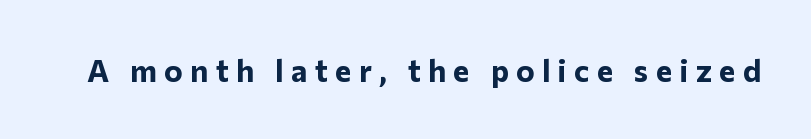
This sample has the flowing, uneven cadence of proportional lettering. The typography opts for an upright posture over an oblique one. Letterform terminals end flat and unadorned throughout the passage. In terms of letterspacing, this is a distinctly airy, spread setting.
